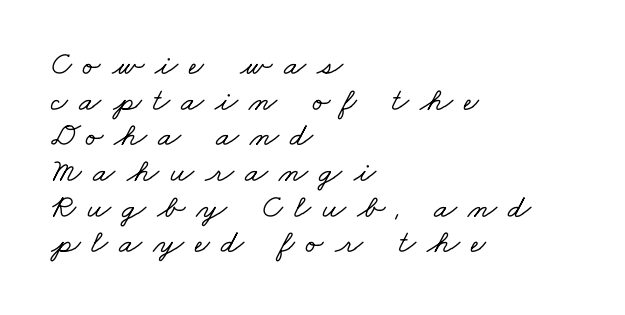
Q: Is the typeface a serif or a sans-serif typeface? A: Serif.
Q: Is the text underlined? A: No.
Q: How is the paragraph aligned? A: Left-aligned.
Q: Is the spacing between letters normal or unusually wide? A: Unusually wide.
Q: Is the spacing between lines tight, normal or loose? A: Tight.
Q: Width (condensed, normal, or wide)? A: Wide.
Q: Stroke contrast? A: Low.
Q: x-height? A: Small.
Q: Monospaced? A: No.
